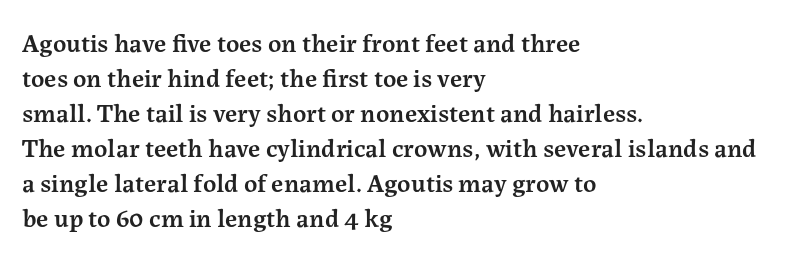
Tracking here is standard; glyphs follow each other at the usual distance. Posture: vertical. This block has exactly the height ordinary leading produces. On the weight axis this lands at semibold, roughly 600. Underline: absent. The rag falls on the right side of this text block.
